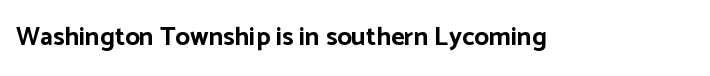
{"italic": "no", "bold": "yes", "underline": "no", "letter_spacing": "normal", "letter_spacing_em": 0.0, "glyph_px": 26}
